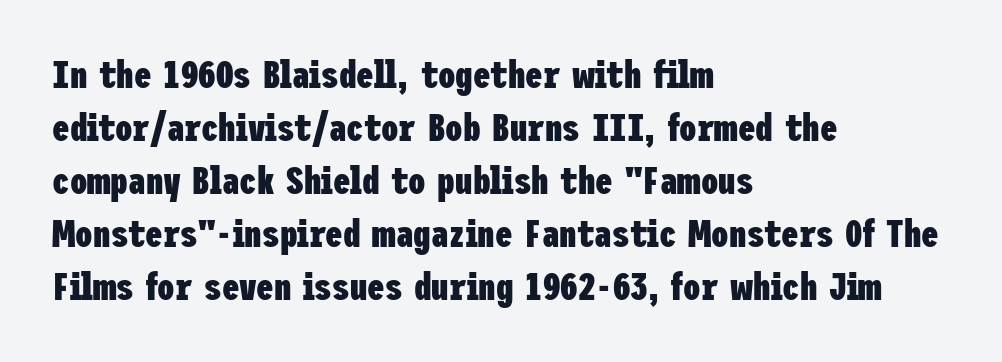
Typesetter's note: full bold, strokes at maximum text heaviness. The axis of the letterforms is exactly vertical. A bare baseline throughout the passage. Left-aligned paragraph, ragged on the right.
